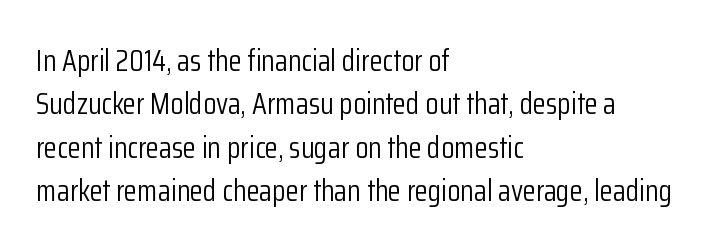
Left-aligned paragraph, ragged on the right. The rendering uses natural spacing where letterforms have individual widths. Check under the words: just untouched page. The designer went with a sans here, leaving each stem footless.
